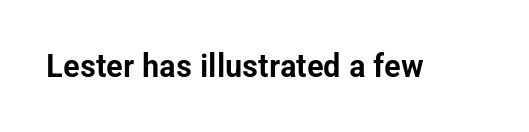
Q: Is the text italic (slanted)? A: No, it is upright.
Q: Is the typeface a serif or a sans-serif typeface? A: Sans-serif.
Q: Is the text underlined? A: No.
Q: Is the spacing between letters normal or unusually wide? A: Normal.
Q: Width (condensed, normal, or wide)? A: Condensed.
Q: Stroke contrast? A: Low.
Q: x-height? A: Medium.
Q: Monospaced? A: No.
